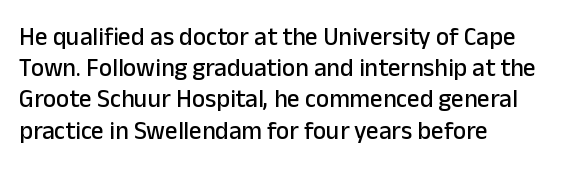
The image shows 25 px text type, upright; set left-aligned, normal line spacing (1.25x), normal letter spacing, not underlined.
